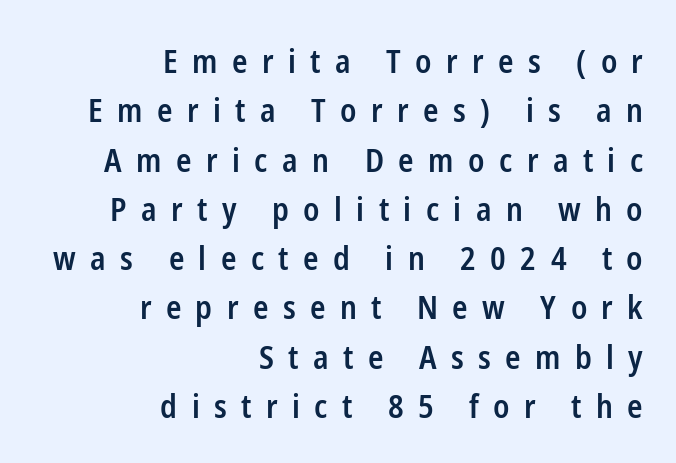
Q: Is the text bold? A: Semi-bold.
Q: Is the text italic (slanted)? A: No, it is upright.
Q: Is the typeface a serif or a sans-serif typeface? A: Sans-serif.
Q: Is the text underlined? A: No.
Q: How is the paragraph aligned? A: Right-aligned.
Q: Is the spacing between letters normal or unusually wide? A: Unusually wide.
Q: Is the spacing between lines tight, normal or loose? A: Normal.
Q: Width (condensed, normal, or wide)? A: Condensed.
Q: Stroke contrast? A: Low.
Q: x-height? A: Medium.
Q: Monospaced? A: No.
